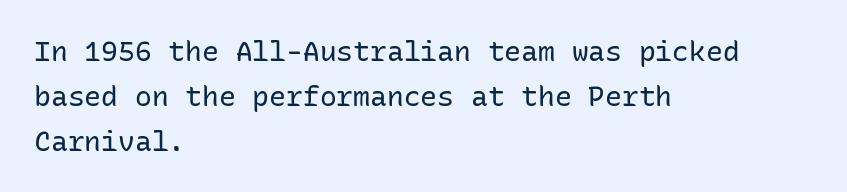
The image shows 28 px regular-weight sans-serif type, upright, monospaced; set left-aligned, normal line spacing (1.6x), normal letter spacing, not underlined; low stroke contrast and a medium x-height.
